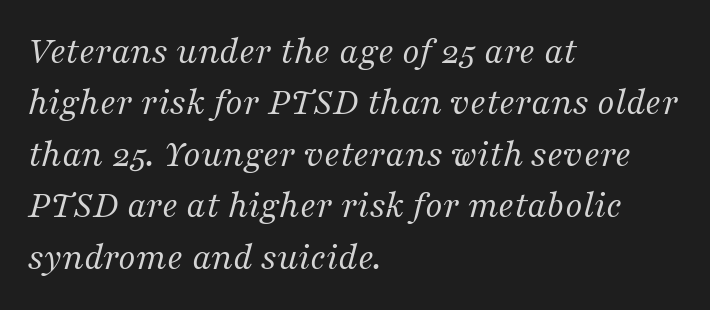
{"serif": "yes", "italic": "yes", "lean": "right", "slant_degrees": 16, "bold": "no", "weight": "regular", "width": "normal", "stroke_contrast": "medium", "x_height": "medium", "monospaced": "no", "underline": "no", "align": "left", "line_spacing": "normal", "line_spacing_ratio": 1.32, "letter_spacing": "normal", "letter_spacing_em": 0.0, "glyph_px": 39}
